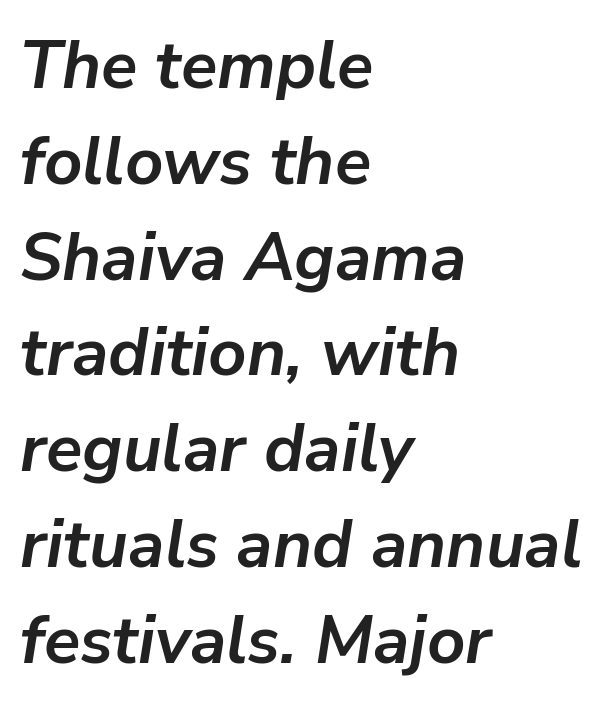
The image shows 67 px semibold type, italic (leaning right); set left-aligned, normal line spacing (1.43x), normal letter spacing, not underlined; low stroke contrast and a medium x-height.
